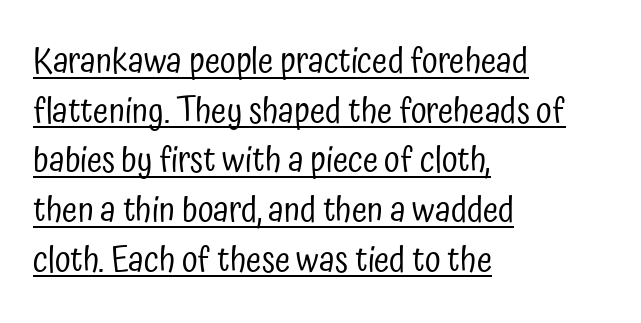
Q: Is the text bold? A: No.
Q: Is the text italic (slanted)? A: No, it is upright.
Q: Is the typeface a serif or a sans-serif typeface? A: Sans-serif.
Q: Is the text underlined? A: Yes.
Q: How is the paragraph aligned? A: Left-aligned.
Q: Is the spacing between letters normal or unusually wide? A: Normal.
Q: Is the spacing between lines tight, normal or loose? A: Normal.
Q: Width (condensed, normal, or wide)? A: Condensed.
Q: Stroke contrast? A: Low.
Q: x-height? A: Medium.
Q: Monospaced? A: No.
